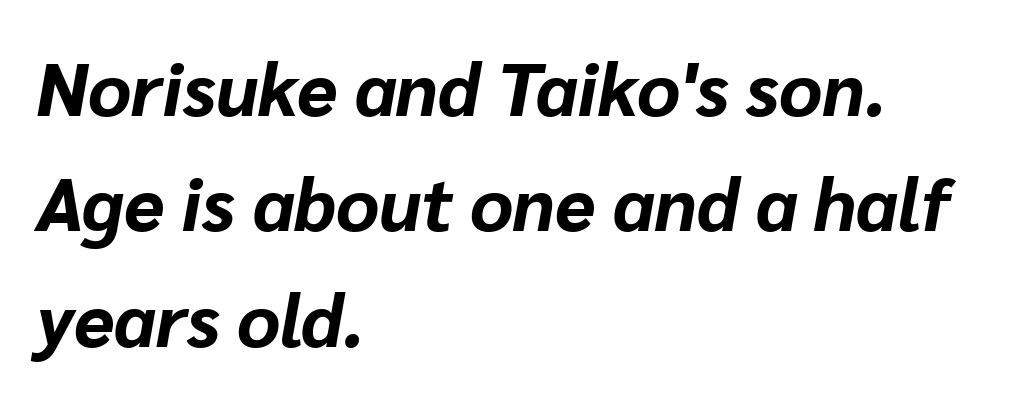
Q: Is the text bold? A: Yes.
Q: Is the text italic (slanted)? A: Yes, it leans right by about 10 degrees.
Q: Is the text underlined? A: No.
Q: How is the paragraph aligned? A: Left-aligned.
Q: Is the spacing between letters normal or unusually wide? A: Normal.
Q: Is the spacing between lines tight, normal or loose? A: Normal.
Q: Width (condensed, normal, or wide)? A: Normal.
Q: Stroke contrast? A: Low.
Q: x-height? A: Medium.
Q: Monospaced? A: No.
